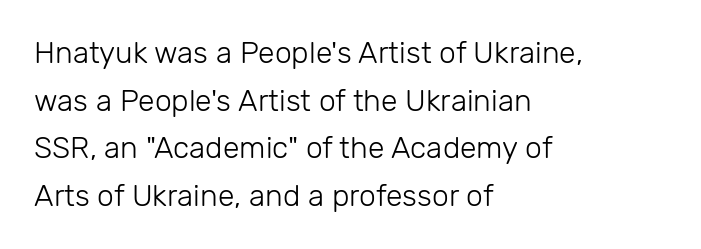
{"serif": "no", "italic": "no", "bold": "no", "weight": "light", "width": "normal", "stroke_contrast": "low", "x_height": "medium", "monospaced": "no", "underline": "no", "align": "left", "line_spacing": "normal", "line_spacing_ratio": 1.59, "letter_spacing": "normal", "letter_spacing_em": 0.0, "glyph_px": 30}
